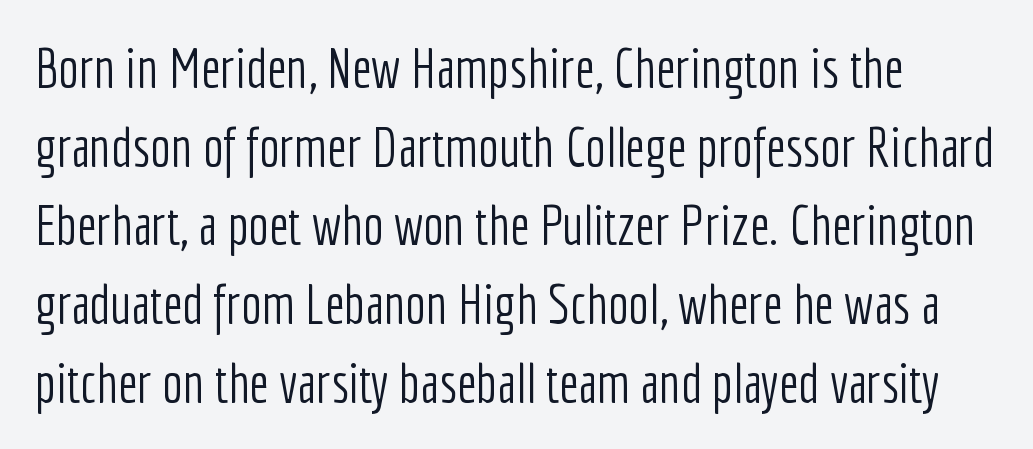
Look at the tracking — it's just the regular setting, nothing added. Regular leading. The axis of the letterforms is exactly vertical. A clean baseline with only descenders dipping below it.
